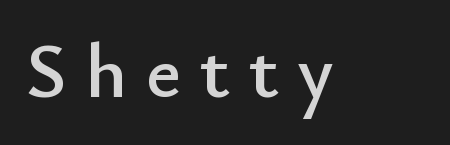
{"serif": "no", "italic": "no", "width": "normal", "stroke_contrast": "low", "x_height": "small", "monospaced": "no", "underline": "no", "letter_spacing": "wide", "letter_spacing_em": 0.24, "glyph_px": 78}
